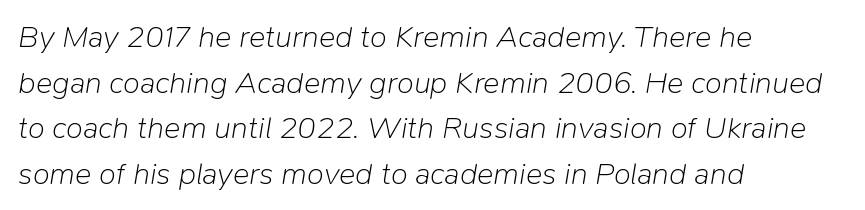
The image shows 31 px light type, italic (leaning right); set left-aligned, normal line spacing (1.47x), normal letter spacing, not underlined; low stroke contrast and a medium x-height.
